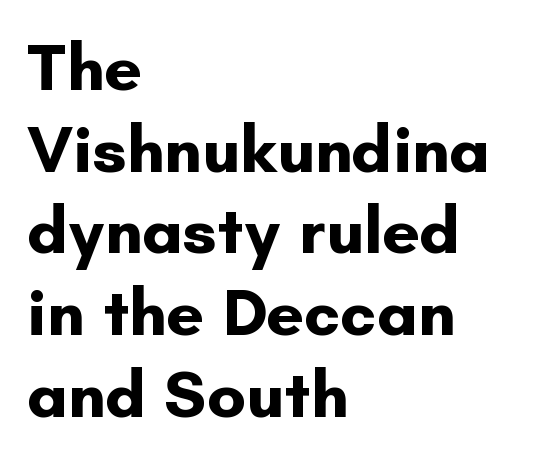
Q: Is the text bold? A: Yes.
Q: Is the text italic (slanted)? A: No, it is upright.
Q: Is the typeface a serif or a sans-serif typeface? A: Sans-serif.
Q: Is the text underlined? A: No.
Q: How is the paragraph aligned? A: Left-aligned.
Q: Is the spacing between letters normal or unusually wide? A: Normal.
Q: Width (condensed, normal, or wide)? A: Normal.
Q: Stroke contrast? A: Low.
Q: x-height? A: Small.
Q: Monospaced? A: No.
